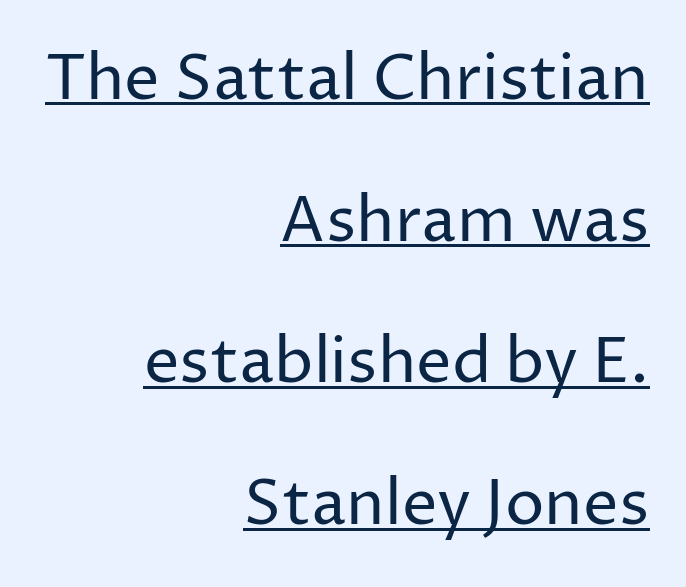
Q: Is the text bold? A: No.
Q: Is the text italic (slanted)? A: No, it is upright.
Q: Is the typeface a serif or a sans-serif typeface? A: Sans-serif.
Q: Is the text underlined? A: Yes.
Q: How is the paragraph aligned? A: Right-aligned.
Q: Is the spacing between letters normal or unusually wide? A: Normal.
Q: Is the spacing between lines tight, normal or loose? A: Loose.
Q: Width (condensed, normal, or wide)? A: Normal.
Q: Stroke contrast? A: Low.
Q: x-height? A: Medium.
Q: Monospaced? A: No.
